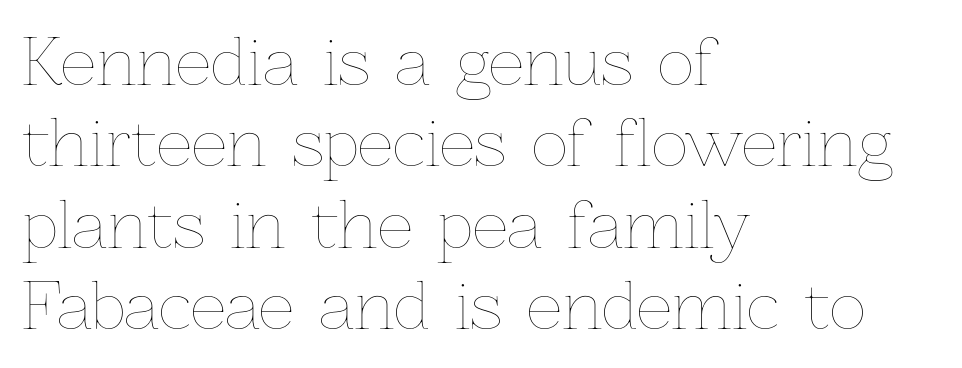
Q: Is the text bold? A: No.
Q: Is the text italic (slanted)? A: No, it is upright.
Q: Is the text underlined? A: No.
Q: How is the paragraph aligned? A: Left-aligned.
Q: Is the spacing between letters normal or unusually wide? A: Normal.
Q: Is the spacing between lines tight, normal or loose? A: Normal.
Q: Width (condensed, normal, or wide)? A: Normal.
Q: Stroke contrast? A: Low.
Q: x-height? A: Medium.
Q: Monospaced? A: No.
